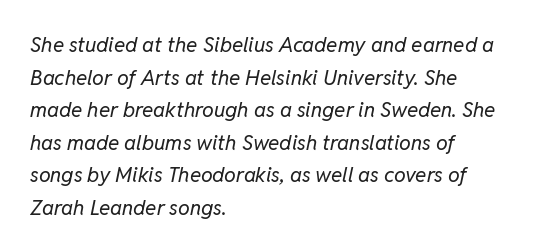
{"italic": "yes", "lean": "right", "slant_degrees": 11, "bold": "no", "underline": "no", "align": "left", "line_spacing": "normal", "line_spacing_ratio": 1.55, "letter_spacing": "normal", "letter_spacing_em": 0.0, "glyph_px": 21}
